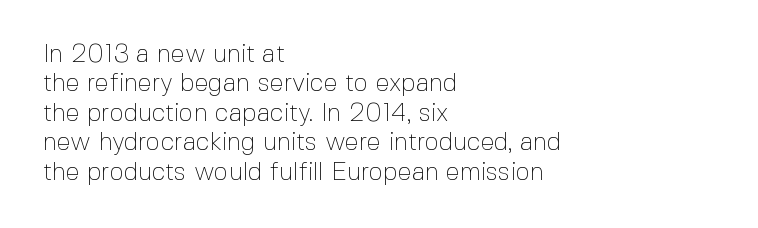
{"italic": "no", "bold": "no", "underline": "no", "align": "left", "line_spacing_ratio": 1.18, "letter_spacing": "normal", "letter_spacing_em": 0.0, "glyph_px": 25}
